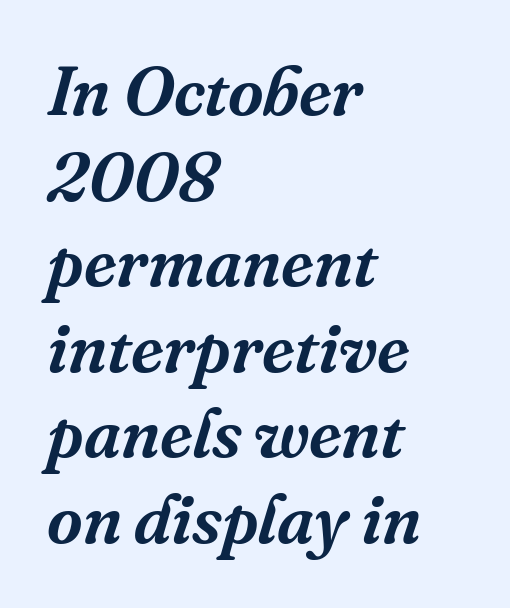
Q: Is the text italic (slanted)? A: Yes, it leans right by about 16 degrees.
Q: Is the typeface a serif or a sans-serif typeface? A: Serif.
Q: Is the text underlined? A: No.
Q: How is the paragraph aligned? A: Left-aligned.
Q: Is the spacing between letters normal or unusually wide? A: Normal.
Q: Width (condensed, normal, or wide)? A: Normal.
Q: Stroke contrast? A: Medium.
Q: x-height? A: Medium.
Q: Monospaced? A: No.
